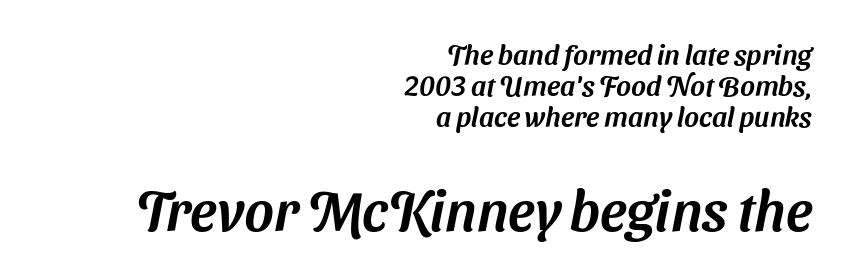
Q: Is the typeface a serif or a sans-serif typeface? A: Sans-serif.
Q: Is the text underlined? A: No.
Q: How is the paragraph aligned? A: Right-aligned.
Q: Is the spacing between letters normal or unusually wide? A: Normal.
Q: Is the spacing between lines tight, normal or loose? A: Tight.
Q: Which block of text is set in a larger size, the first (top) or the second (bottom)? A: The second (bottom) one.
Q: Width (condensed, normal, or wide)? A: Normal.
Q: Stroke contrast? A: Medium.
Q: x-height? A: Medium.
Q: Monospaced? A: No.
